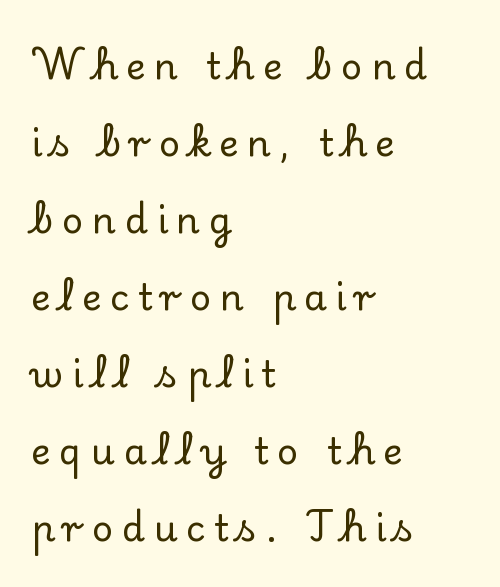
Q: Is the text italic (slanted)? A: No, it is upright.
Q: Is the typeface a serif or a sans-serif typeface? A: Serif.
Q: Is the text underlined? A: No.
Q: How is the paragraph aligned? A: Left-aligned.
Q: Is the spacing between letters normal or unusually wide? A: Unusually wide.
Q: Is the spacing between lines tight, normal or loose? A: Loose.
Q: Width (condensed, normal, or wide)? A: Normal.
Q: Stroke contrast? A: Low.
Q: x-height? A: Small.
Q: Monospaced? A: No.
